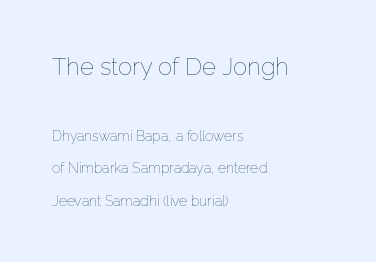
A clean baseline with only descenders dipping below it. Students, observe: this is what heavily led, spacious text looks like. The lines are quadded left. These two chunks differ in scale, with the top chunk taking the larger measure. The line texture is even and compact thanks to regular tracking.
